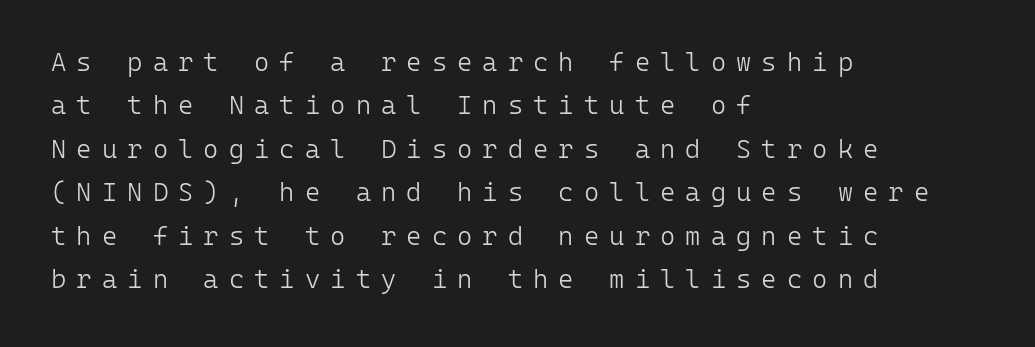
Q: Is the text bold? A: No.
Q: Is the text italic (slanted)? A: No, it is upright.
Q: Is the text underlined? A: No.
Q: How is the paragraph aligned? A: Left-aligned.
Q: Is the spacing between letters normal or unusually wide? A: Unusually wide.
Q: Is the spacing between lines tight, normal or loose? A: Normal.
